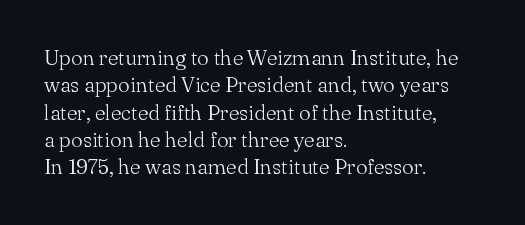
Q: Is the text bold? A: No.
Q: Is the text italic (slanted)? A: No, it is upright.
Q: Is the text underlined? A: No.
Q: How is the paragraph aligned? A: Left-aligned.
Q: Is the spacing between letters normal or unusually wide? A: Normal.
Q: Is the spacing between lines tight, normal or loose? A: Normal.
